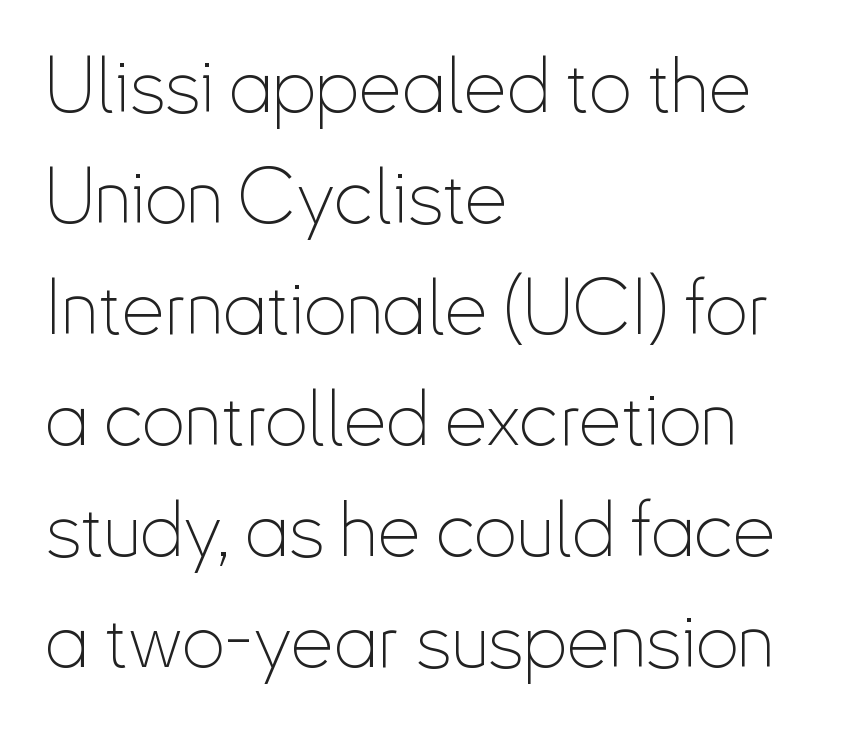
Is this a fixed-width face? No — the glyphs have proportional, varying widths. No extra tracking has been applied to these lines. The passage shown is not bold in any degree. The lines are quadded left. How would I describe the line gaps? Plain and ordinary.
